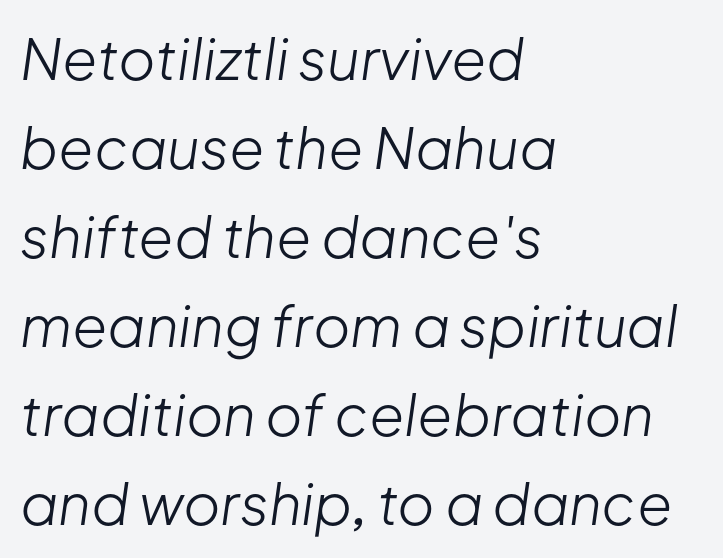
The image shows 57 px light type, italic (leaning right); set left-aligned, normal line spacing (1.56x), normal letter spacing, not underlined; low stroke contrast and a medium x-height.
